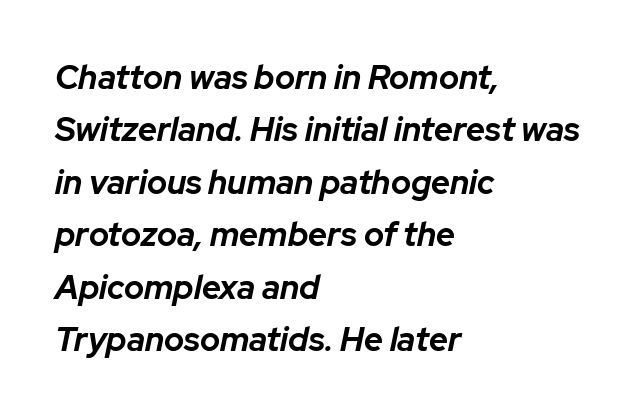
The image shows 33 px bold type, italic (leaning right); set left-aligned, normal line spacing (1.59x), normal letter spacing, not underlined; low stroke contrast and a medium x-height.
